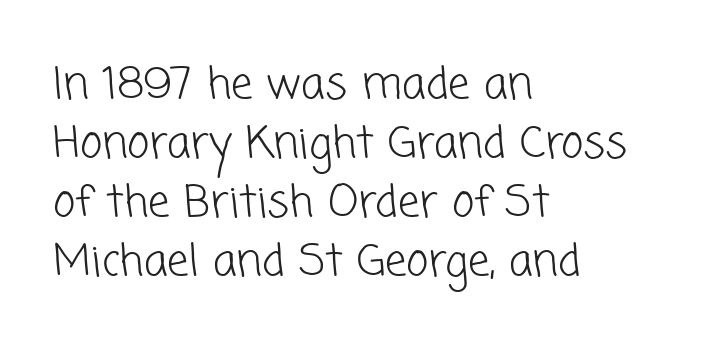
{"serif": "no", "bold": "no", "weight": "light", "width": "normal", "stroke_contrast": "low", "x_height": "medium", "monospaced": "no", "underline": "no", "align": "left", "line_spacing": "normal", "line_spacing_ratio": 1.37, "letter_spacing": "normal", "letter_spacing_em": 0.0, "glyph_px": 43}
